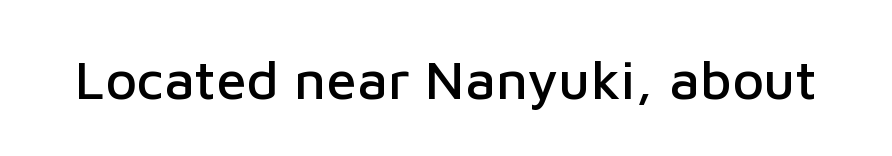
{"serif": "no", "italic": "no", "width": "normal", "stroke_contrast": "low", "x_height": "medium", "monospaced": "no", "underline": "no", "letter_spacing": "normal", "letter_spacing_em": 0.0, "glyph_px": 55}
